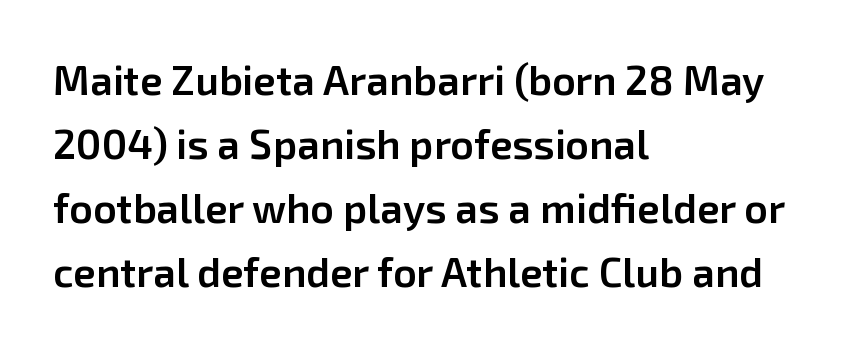
{"serif": "no", "italic": "no", "bold": "semi", "weight": "semibold", "width": "normal", "stroke_contrast": "low", "x_height": "medium", "monospaced": "no", "underline": "no", "align": "left", "line_spacing": "normal", "line_spacing_ratio": 1.56, "letter_spacing": "normal", "letter_spacing_em": 0.0, "glyph_px": 41}
